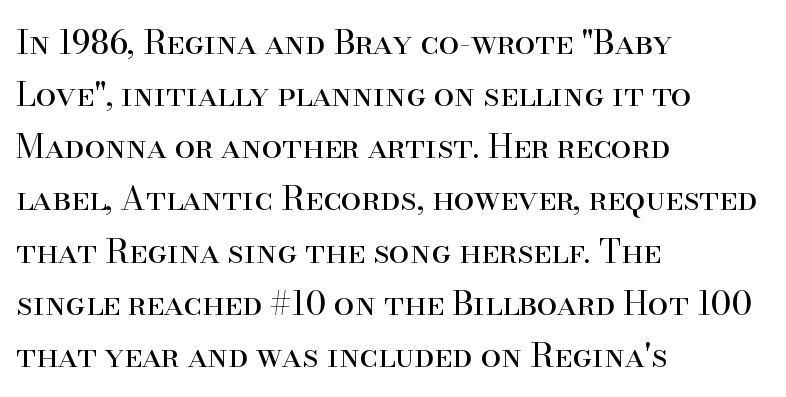
Q: Is the text bold? A: No.
Q: Is the text italic (slanted)? A: No, it is upright.
Q: Is the typeface a serif or a sans-serif typeface? A: Serif.
Q: Is the text underlined? A: No.
Q: How is the paragraph aligned? A: Left-aligned.
Q: Is the spacing between letters normal or unusually wide? A: Normal.
Q: Is the spacing between lines tight, normal or loose? A: Normal.
Q: Width (condensed, normal, or wide)? A: Normal.
Q: Stroke contrast? A: High.
Q: x-height? A: Small.
Q: Monospaced? A: No.
